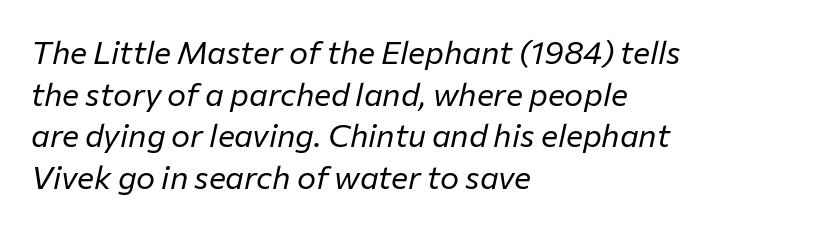
Q: Is the text bold? A: No.
Q: Is the text italic (slanted)? A: Yes, it leans right by about 12 degrees.
Q: Is the text underlined? A: No.
Q: How is the paragraph aligned? A: Left-aligned.
Q: Is the spacing between letters normal or unusually wide? A: Normal.
Q: Is the spacing between lines tight, normal or loose? A: Normal.
Q: Width (condensed, normal, or wide)? A: Normal.
Q: Stroke contrast? A: Low.
Q: x-height? A: Medium.
Q: Monospaced? A: No.
